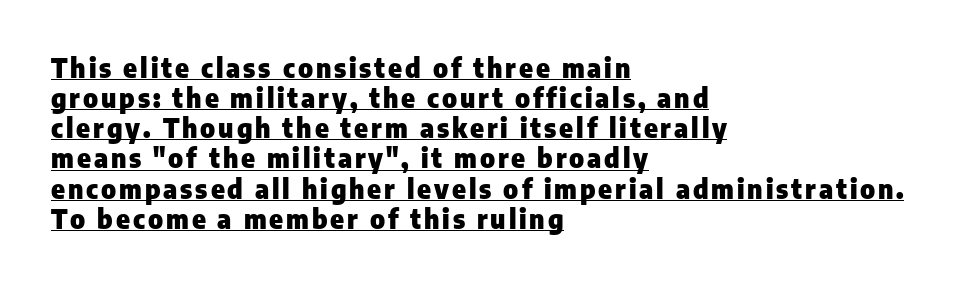
{"italic": "no", "bold": "yes", "underline": "yes", "align": "left", "line_spacing_ratio": 1.16, "glyph_px": 26}
